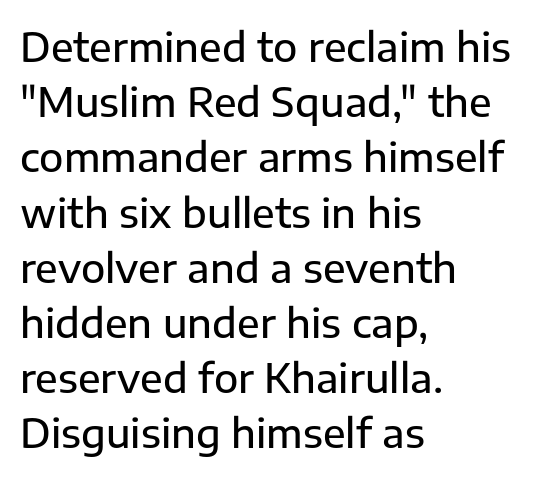
The line-height multiplier appears to be the usual default. Think of a printed novel: that variable character pitch is what you see here. The glyphs are unaccompanied by any horizontal stroke below them. Stroke terminals: plain, sans-serif.
